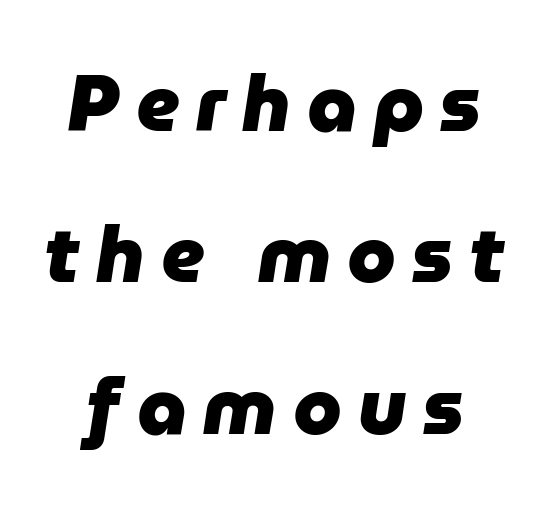
The image shows 78 px heavy type, italic (leaning right); set loose line spacing (1.94x), unusually wide letter spacing (+0.21 em), not underlined; low stroke contrast and a medium x-height.
